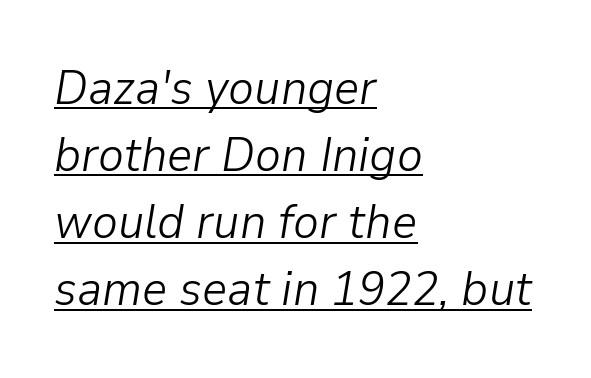
{"italic": "yes", "lean": "right", "slant_degrees": 9, "bold": "no", "weight": "light", "width": "normal", "stroke_contrast": "low", "x_height": "medium", "monospaced": "no", "underline": "yes", "align": "left", "line_spacing": "normal", "line_spacing_ratio": 1.37, "letter_spacing": "normal", "letter_spacing_em": 0.0, "glyph_px": 49}
